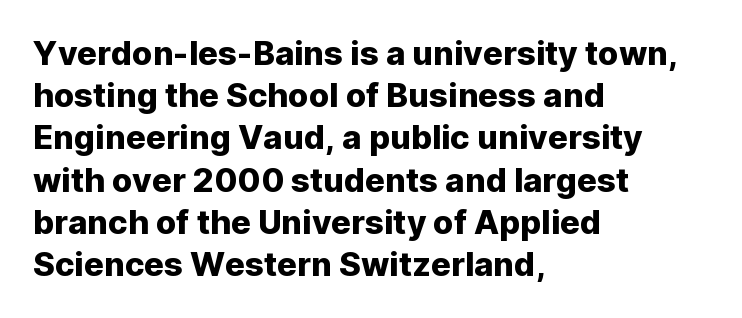
The image shows 33 px sans-serif type, upright; set left-aligned, normal line spacing (1.28x), normal letter spacing, not underlined; low stroke contrast and a medium x-height.
